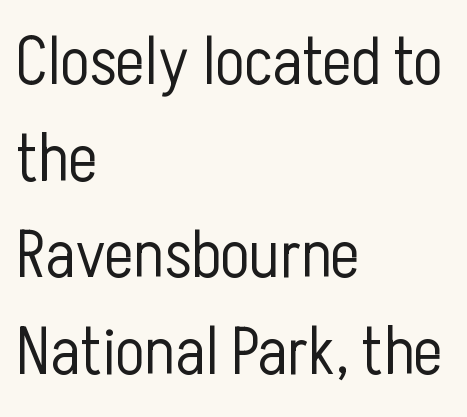
The image shows 68 px light, condensed sans-serif type, upright; set left-aligned, normal line spacing (1.42x), normal letter spacing, not underlined; low stroke contrast and a medium x-height.
